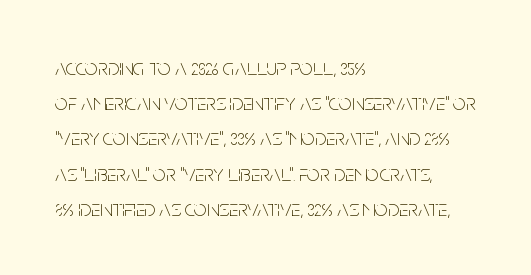
{"italic": "no", "bold": "no", "underline": "no", "align": "left", "line_spacing": "normal", "line_spacing_ratio": 1.53, "letter_spacing": "normal", "letter_spacing_em": 0.0, "glyph_px": 23}
